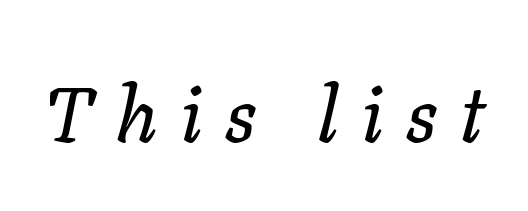
Think of a printed novel: that variable character pitch is what you see here. The lettering tilts uniformly, giving the passage an italic look. Observe the wide spacing: letters keep a clear distance from each other. Honestly, there is no underline to notice here at all.
